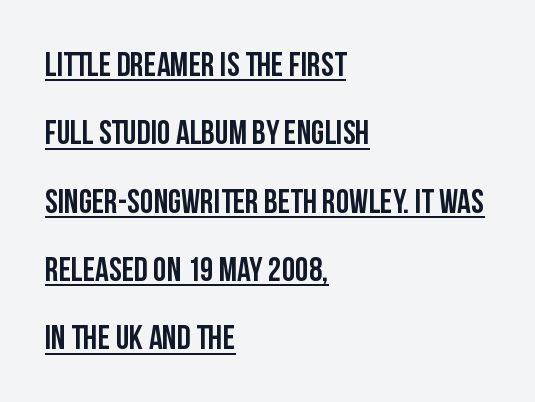
Summary of vertical rhythm: relaxed, with wide interline spacing. Leftover space on each line is placed entirely after the last word. Designer's note — italics off, roman on. Nobody touched the tracking dial on this one. The letters advance in unequal steps, a hallmark of proportional type. The typeface chosen for these lines omits serifs.
